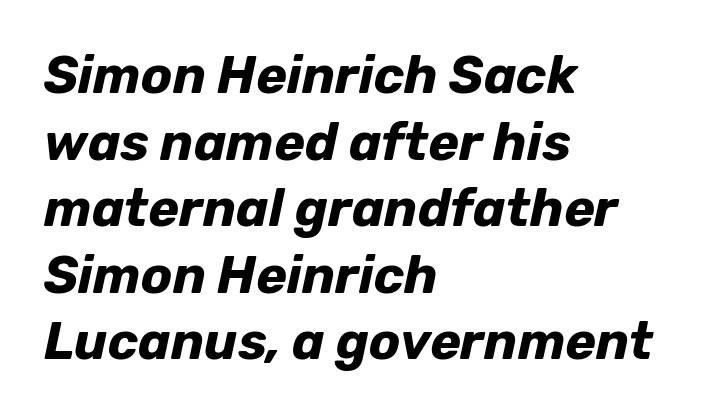
The image shows 52 px bold type, italic (leaning right); set left-aligned, normal line spacing (1.28x), normal letter spacing, not underlined; low stroke contrast and a medium x-height.
